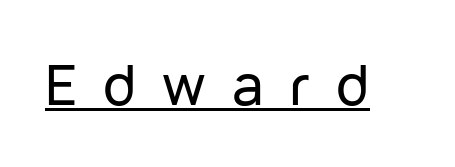
{"serif": "no", "italic": "no", "width": "normal", "stroke_contrast": "low", "x_height": "medium", "monospaced": "no", "underline": "yes", "letter_spacing": "wide", "letter_spacing_em": 0.46, "glyph_px": 56}
